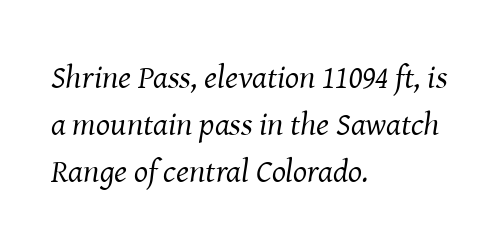
{"serif": "yes", "italic": "yes", "lean": "right", "slant_degrees": 8, "bold": "no", "weight": "regular", "width": "normal", "stroke_contrast": "medium", "x_height": "medium", "monospaced": "no", "underline": "no", "align": "left", "line_spacing": "normal", "line_spacing_ratio": 1.42, "letter_spacing": "normal", "letter_spacing_em": 0.0, "glyph_px": 33}
